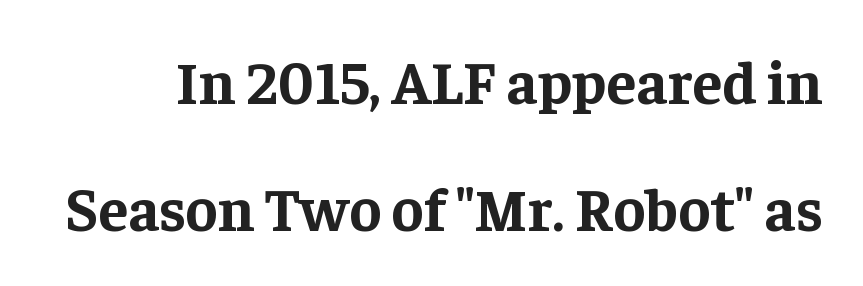
{"serif": "yes", "italic": "no", "bold": "yes", "weight": "bold", "width": "normal", "stroke_contrast": "low", "x_height": "medium", "monospaced": "no", "underline": "no", "line_spacing": "loose", "line_spacing_ratio": 2.09, "letter_spacing": "normal", "letter_spacing_em": 0.0, "glyph_px": 61}
